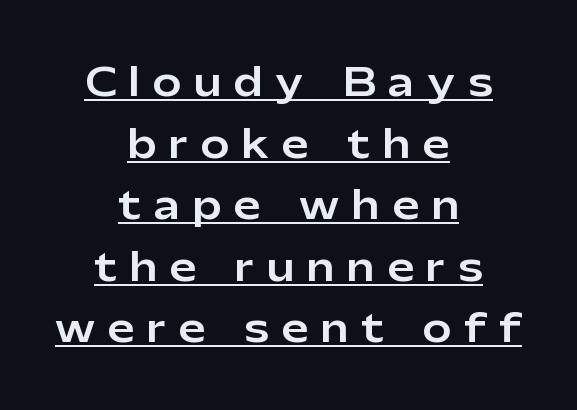
Q: Is the text italic (slanted)? A: No, it is upright.
Q: Is the typeface a serif or a sans-serif typeface? A: Sans-serif.
Q: Is the text underlined? A: Yes.
Q: How is the paragraph aligned? A: Centered.
Q: Is the spacing between letters normal or unusually wide? A: Unusually wide.
Q: Is the spacing between lines tight, normal or loose? A: Normal.
Q: Width (condensed, normal, or wide)? A: Normal.
Q: Stroke contrast? A: Low.
Q: x-height? A: Medium.
Q: Monospaced? A: No.
